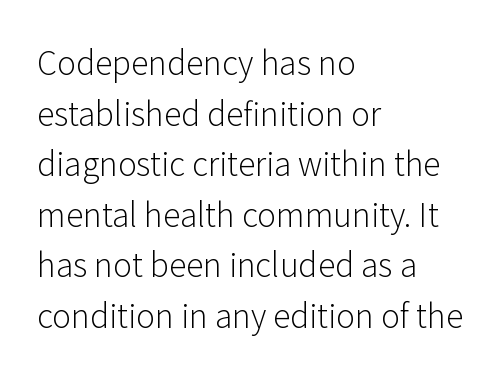
The image shows 32 px light sans-serif type, upright; set left-aligned, normal line spacing (1.58x), normal letter spacing, not underlined; low stroke contrast and a medium x-height.
